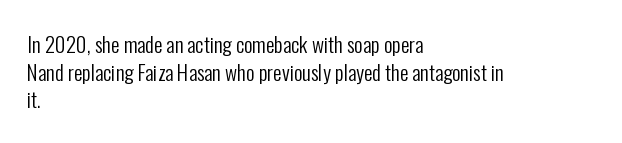
Teacher's note: observe the even left margin — that is flush-left alignment. The line texture is even and compact thanks to regular tracking. The lettering stays uniformly vertical, giving the passage a roman look. The baseline area is clear.
